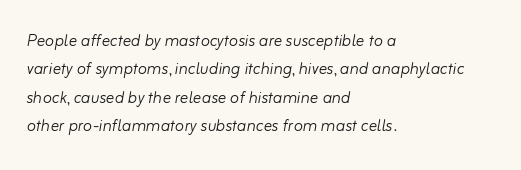
The passage shown has conventional tracking throughout. Stroke thickness stays within the range of a standard reading face or lighter. The setting favours the left margin, as ordinary paragraphs usually do. The foot of each line stays bare and open. Yep, that's italic — everything's leaning.
